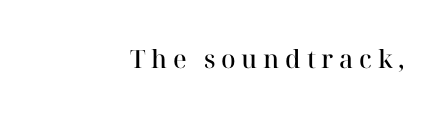
{"italic": "no", "bold": "semi", "underline": "no", "letter_spacing": "wide", "letter_spacing_em": 0.23, "glyph_px": 25}
